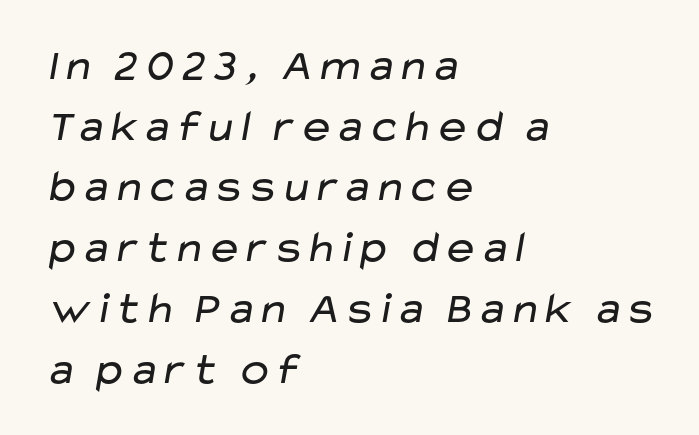
In terms of leading, this rendering sits right in the middle. Short and long lines alike share a common starting point at left. These lines are rendered in a variable-pitch font. No letter is thick-stroked: the sample isn't bold.
